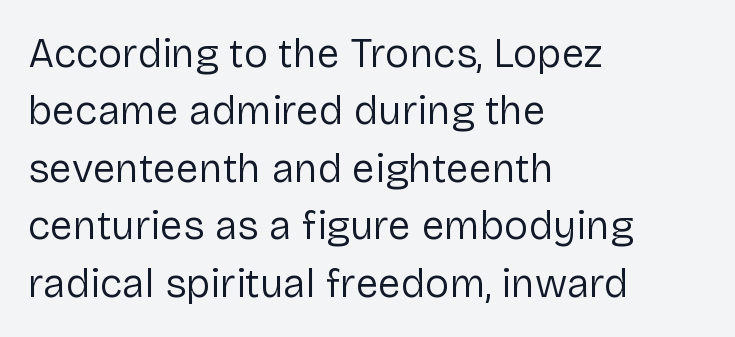
Vertical stems look standard width or narrower in stroke. The letters carry no serifs — their stems end cleanly without finishing strokes. Type without underlining. The lines are quadded left. Tracking here is standard; glyphs follow each other at the usual distance. Normally led — the rows are evenly, conventionally spaced.
